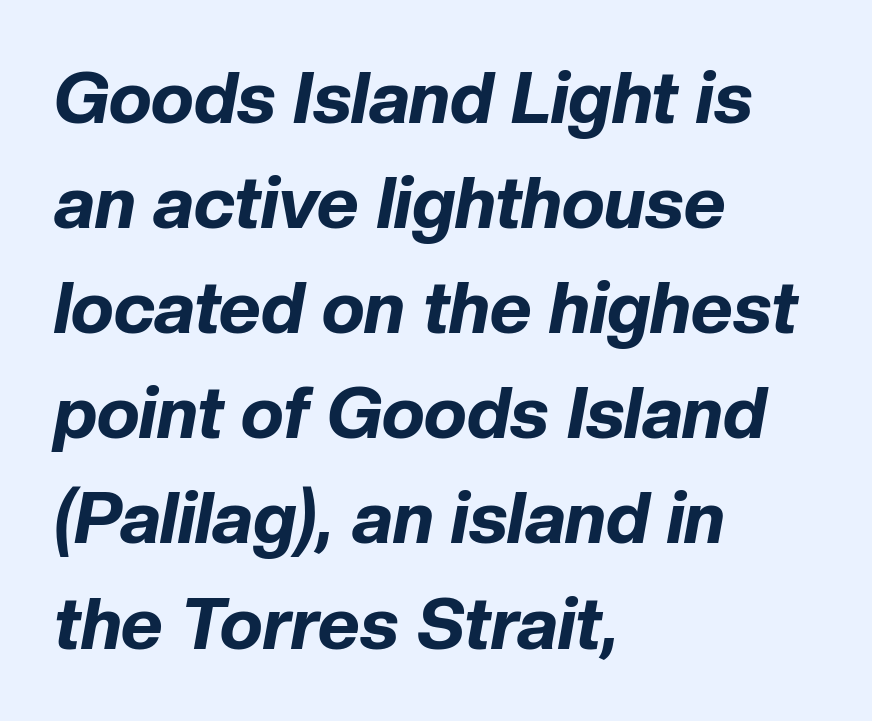
{"italic": "yes", "lean": "right", "slant_degrees": 10, "bold": "yes", "weight": "bold", "width": "normal", "stroke_contrast": "low", "x_height": "medium", "monospaced": "no", "underline": "no", "align": "left", "line_spacing": "normal", "line_spacing_ratio": 1.46, "letter_spacing": "normal", "letter_spacing_em": 0.0, "glyph_px": 72}
